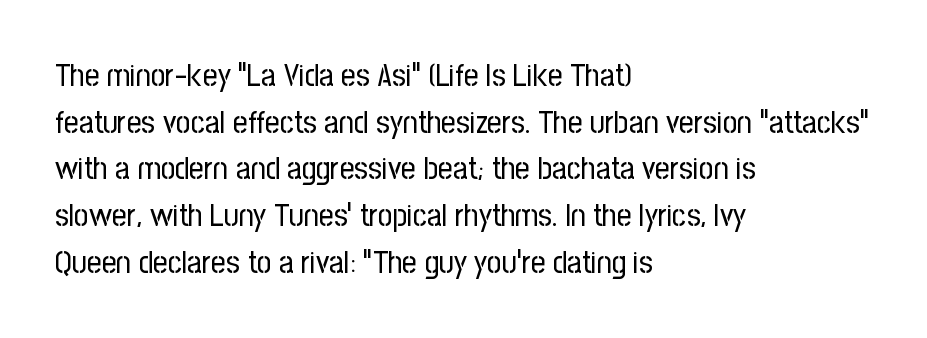
The image shows 32 px regular-weight, condensed sans-serif type, upright; set left-aligned, normal line spacing (1.46x), normal letter spacing, not underlined; low stroke contrast and a medium x-height.
